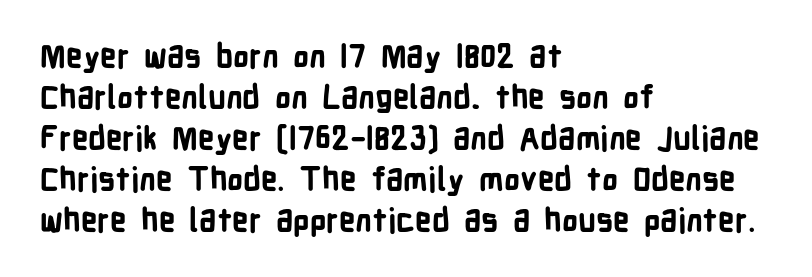
The image shows 32 px bold, condensed sans-serif type, upright; set left-aligned, normal line spacing (1.28x), normal letter spacing, not underlined; low stroke contrast and a medium x-height.
